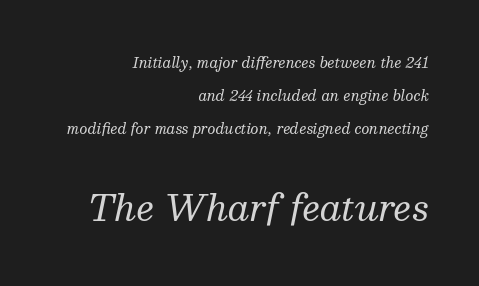
The image shows 35 px regular-weight serif type, italic (leaning right); set right-aligned, loose line spacing (2.35x), normal letter spacing, not underlined; the second (bottom) block is 2.5x larger; medium stroke contrast and a medium x-height.
